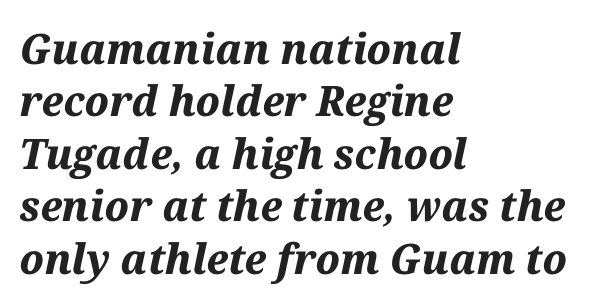
Q: Is the text bold? A: Yes.
Q: Is the text italic (slanted)? A: Yes, it leans right by about 12 degrees.
Q: Is the text underlined? A: No.
Q: How is the paragraph aligned? A: Left-aligned.
Q: Is the spacing between letters normal or unusually wide? A: Normal.
Q: Is the spacing between lines tight, normal or loose? A: Normal.
Q: Width (condensed, normal, or wide)? A: Normal.
Q: Stroke contrast? A: Medium.
Q: x-height? A: Medium.
Q: Monospaced? A: No.
